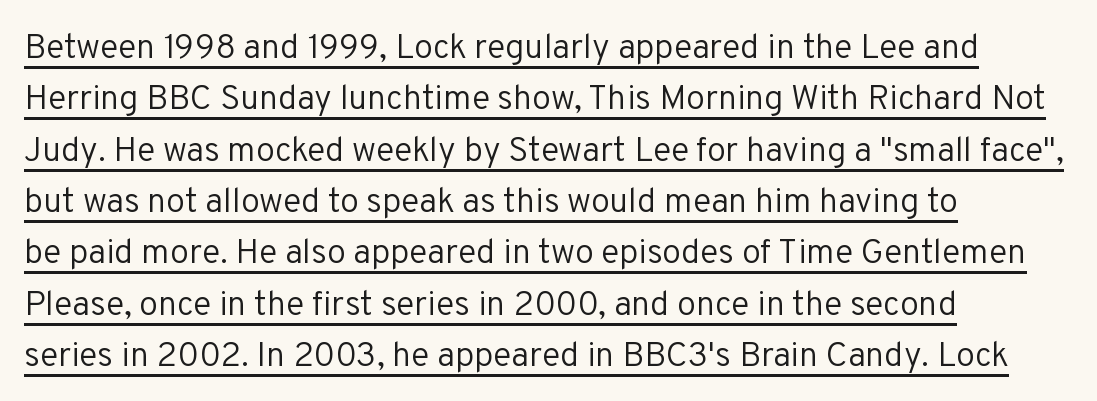
Q: Is the text bold? A: No.
Q: Is the text italic (slanted)? A: No, it is upright.
Q: Is the typeface a serif or a sans-serif typeface? A: Sans-serif.
Q: Is the text underlined? A: Yes.
Q: How is the paragraph aligned? A: Left-aligned.
Q: Is the spacing between letters normal or unusually wide? A: Normal.
Q: Is the spacing between lines tight, normal or loose? A: Normal.
Q: Width (condensed, normal, or wide)? A: Normal.
Q: Stroke contrast? A: Low.
Q: x-height? A: Medium.
Q: Monospaced? A: No.
